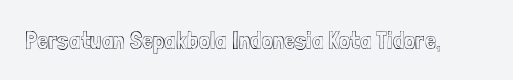
If you drew a line through each stem, it would be perfectly vertical. Characters follow at the spacing the type designer built in. The words here are not underlined.
